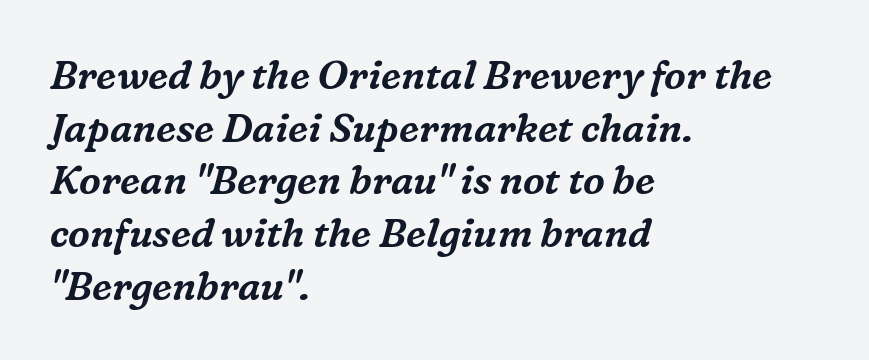
Q: Is the text italic (slanted)? A: Yes, it leans right by about 16 degrees.
Q: Is the typeface a serif or a sans-serif typeface? A: Serif.
Q: Is the text underlined? A: No.
Q: How is the paragraph aligned? A: Left-aligned.
Q: Is the spacing between letters normal or unusually wide? A: Normal.
Q: Is the spacing between lines tight, normal or loose? A: Normal.
Q: Width (condensed, normal, or wide)? A: Normal.
Q: Stroke contrast? A: Medium.
Q: x-height? A: Medium.
Q: Monospaced? A: No.
